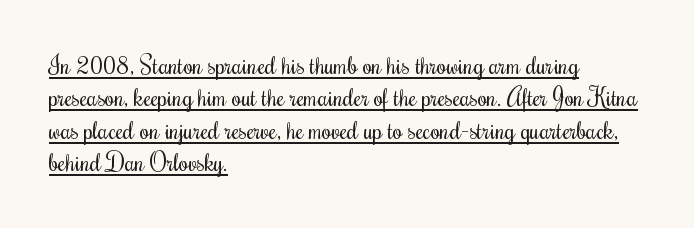
The vertical gap from one line to the next is medium. Line beginnings align vertically; line endings do not. Nobody touched the tracking dial on this one. Caption: face not bold, strokes unweighted. Honestly, the underline is the first thing you notice here.
